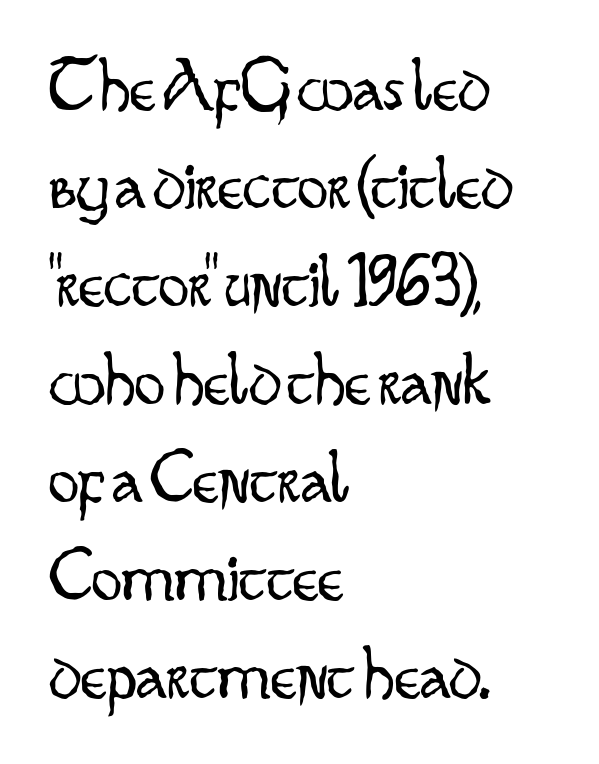
The image shows 76 px light, condensed sans-serif type, upright; set left-aligned, normal line spacing (1.29x), normal letter spacing, not underlined; low stroke contrast and a small x-height.
